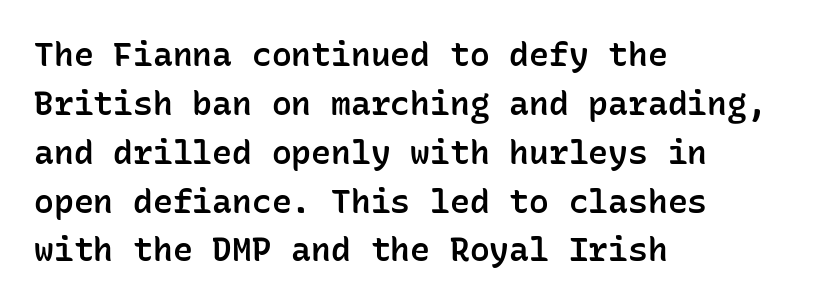
The image shows 33 px semibold sans-serif type, upright, monospaced; set left-aligned, normal line spacing (1.48x), normal letter spacing, not underlined; low stroke contrast and a medium x-height.
